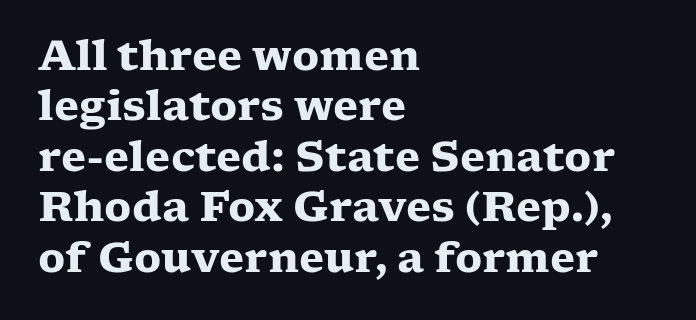
Only glyphs here, with clear space below each row. Horizontally, the lines are justified to the leading edge only. No italicization has been applied; the sample stays upright. Bold? Absolutely — the strokes are thick and heavy. Type style note: has serifs.
